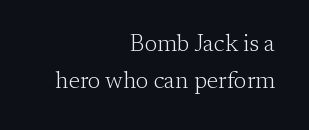
The letters sit at their default tracking, neither squeezed nor spread. Horizontal bands of white between lines are of average thickness. This reads as an unemphasized weight, regular at the heaviest. Vertical strokes here are truly vertical.
